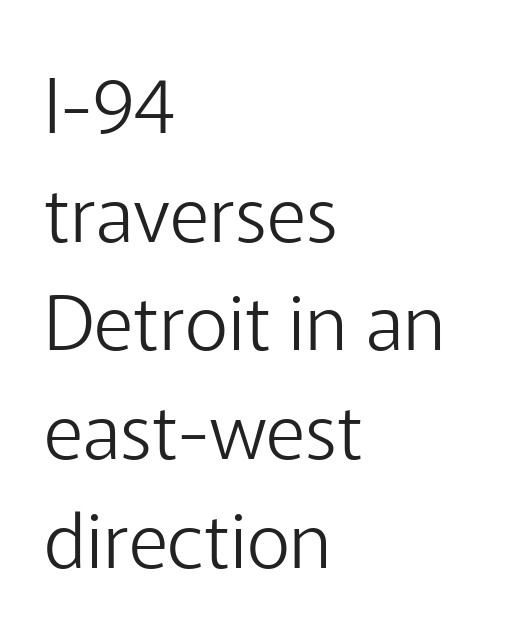
Q: Is the text bold? A: No.
Q: Is the text italic (slanted)? A: No, it is upright.
Q: Is the typeface a serif or a sans-serif typeface? A: Sans-serif.
Q: Is the text underlined? A: No.
Q: How is the paragraph aligned? A: Left-aligned.
Q: Is the spacing between letters normal or unusually wide? A: Normal.
Q: Is the spacing between lines tight, normal or loose? A: Normal.
Q: Width (condensed, normal, or wide)? A: Normal.
Q: Stroke contrast? A: Low.
Q: x-height? A: Medium.
Q: Monospaced? A: No.
